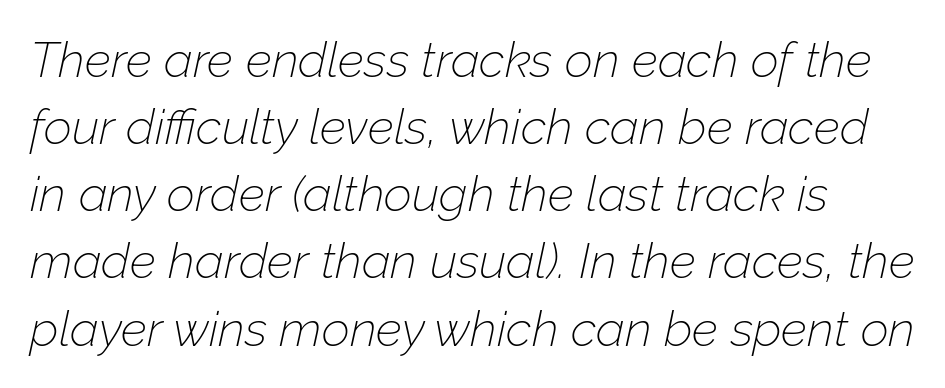
{"italic": "yes", "lean": "right", "slant_degrees": 12, "bold": "no", "weight": "thin", "width": "normal", "stroke_contrast": "low", "x_height": "medium", "monospaced": "no", "underline": "no", "line_spacing": "normal", "line_spacing_ratio": 1.37, "letter_spacing": "normal", "letter_spacing_em": 0.0, "glyph_px": 49}
